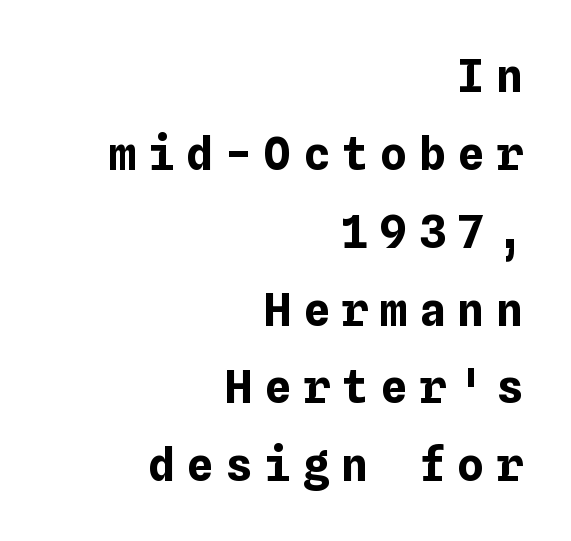
Stroke thickness is high; the sample reads as a true bold. Type without underlining. Is there any slant? The stems are plumb. Visually the block forms a straight wall on the right and a jagged coastline on the left. Caption: expanded tracking, letters set apart.
